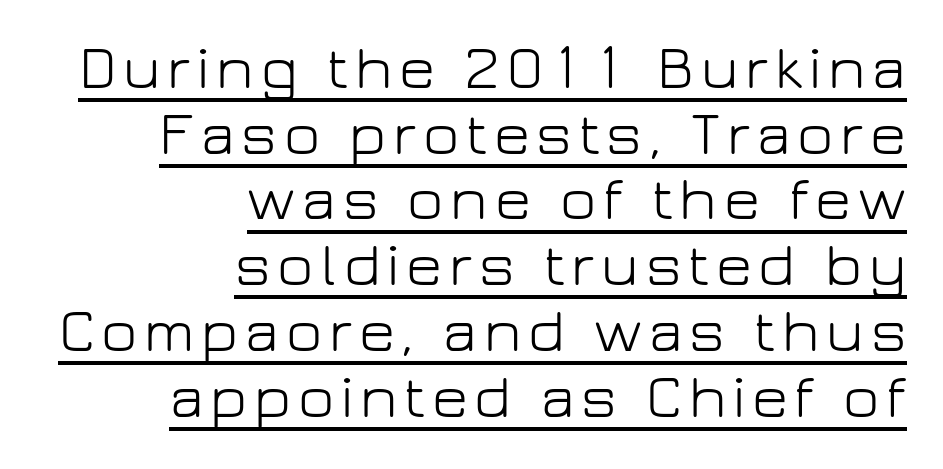
The image shows 62 px light sans-serif type, upright; set right-aligned, tight line spacing (1.06x), underlined; low stroke contrast and a medium x-height.
